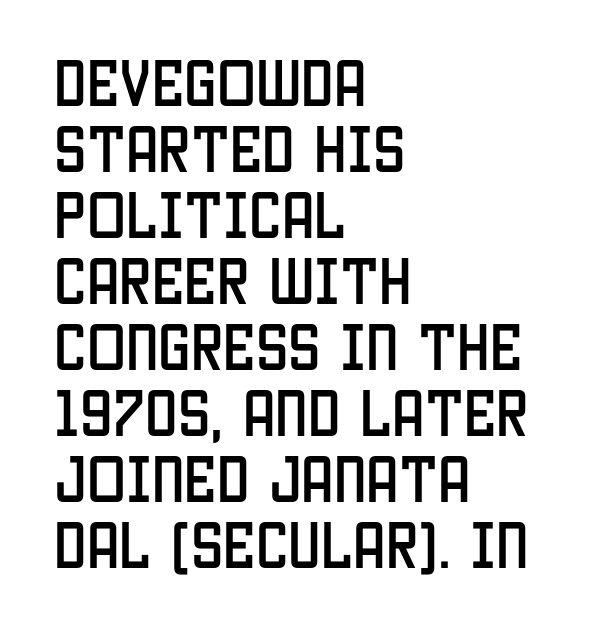
{"serif": "no", "italic": "no", "width": "condensed", "stroke_contrast": "low", "x_height": "large", "monospaced": "no", "underline": "no", "align": "left", "line_spacing": "normal", "line_spacing_ratio": 1.27, "letter_spacing": "normal", "letter_spacing_em": 0.0, "glyph_px": 52}
